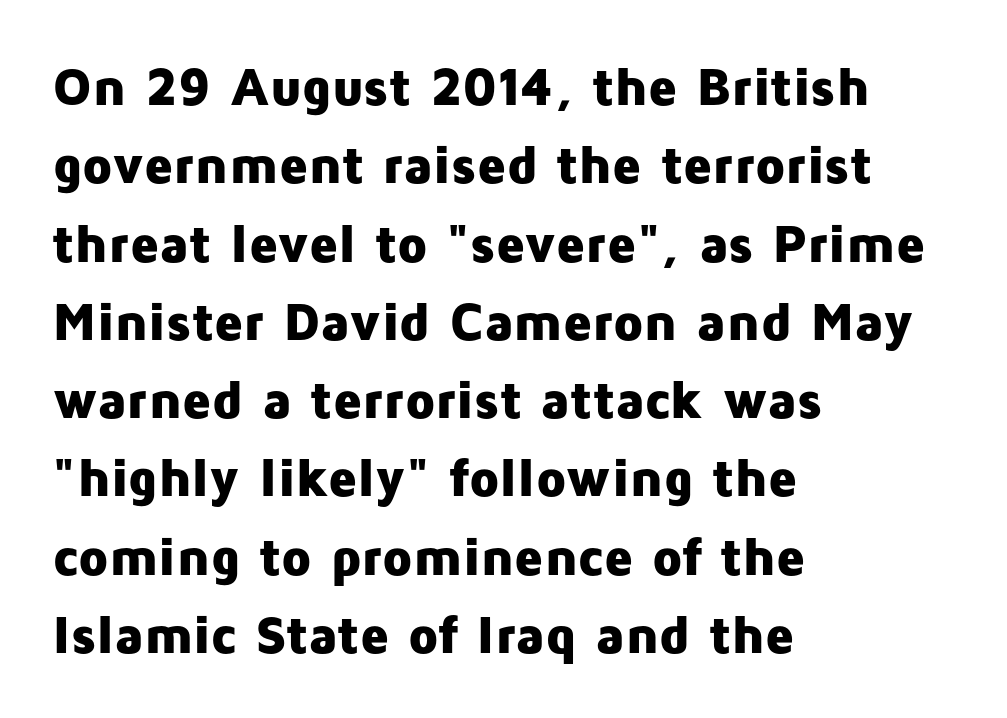
{"serif": "no", "italic": "no", "bold": "yes", "weight": "heavy", "width": "normal", "stroke_contrast": "low", "x_height": "medium", "monospaced": "no", "underline": "no", "align": "left", "line_spacing": "normal", "line_spacing_ratio": 1.45, "letter_spacing": "normal", "letter_spacing_em": 0.0, "glyph_px": 54}
